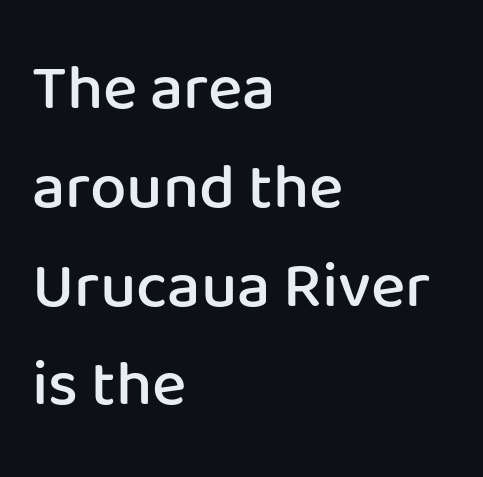
{"serif": "no", "italic": "no", "bold": "semi", "weight": "semibold", "width": "normal", "stroke_contrast": "low", "x_height": "medium", "monospaced": "no", "underline": "no", "align": "left", "line_spacing": "normal", "line_spacing_ratio": 1.52, "letter_spacing": "normal", "letter_spacing_em": 0.0, "glyph_px": 65}
